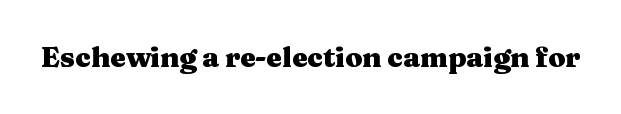
{"serif": "yes", "italic": "no", "bold": "yes", "weight": "heavy", "width": "wide", "stroke_contrast": "medium", "x_height": "medium", "monospaced": "no", "underline": "no", "letter_spacing": "normal", "letter_spacing_em": 0.0, "glyph_px": 28}
